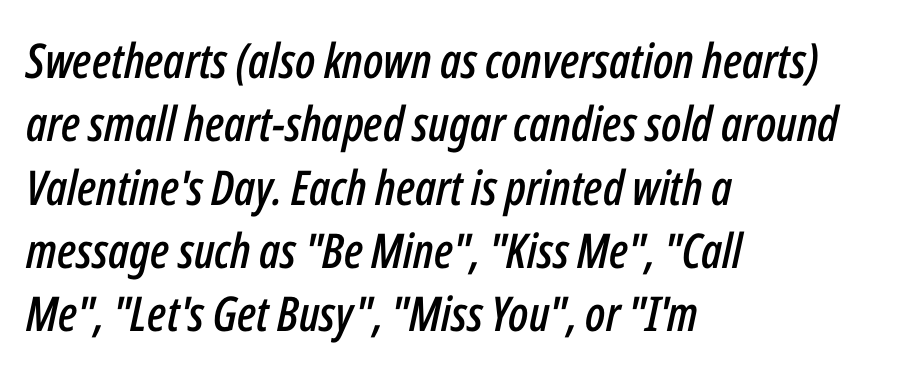
Reading down the column, the eye jumps a familiar distance to each next line. Quick note: underline off. Typeset ragged right — the left edge is the straight one. Looking at the ascenders, they clearly lean.
